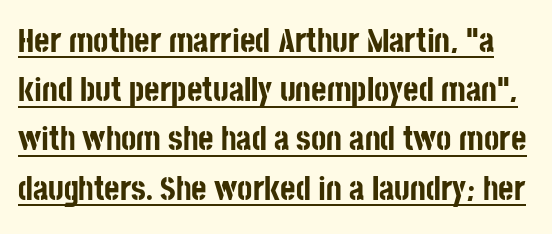
Q: Is the text bold? A: Yes.
Q: Is the text italic (slanted)? A: No, it is upright.
Q: Is the typeface a serif or a sans-serif typeface? A: Sans-serif.
Q: Is the text underlined? A: Yes.
Q: Is the spacing between letters normal or unusually wide? A: Normal.
Q: Is the spacing between lines tight, normal or loose? A: Normal.
Q: Width (condensed, normal, or wide)? A: Condensed.
Q: Stroke contrast? A: Low.
Q: x-height? A: Large.
Q: Monospaced? A: No.
